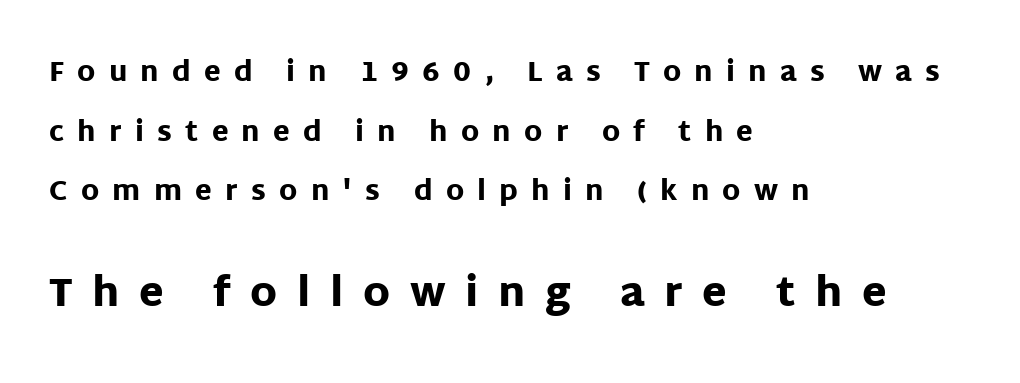
The image shows 40 px heavy sans-serif type, upright; set left-aligned, loose line spacing (2.21x), unusually wide letter spacing (+0.49 em), not underlined; the second (bottom) block is 1.48x larger; low stroke contrast and a large x-height.
